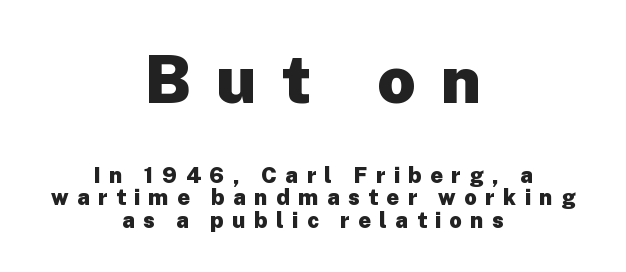
Q: Is the text bold? A: Yes.
Q: Is the text italic (slanted)? A: No, it is upright.
Q: Is the typeface a serif or a sans-serif typeface? A: Sans-serif.
Q: Is the text underlined? A: No.
Q: How is the paragraph aligned? A: Centered.
Q: Is the spacing between letters normal or unusually wide? A: Unusually wide.
Q: Is the spacing between lines tight, normal or loose? A: Tight.
Q: Which block of text is set in a larger size, the first (top) or the second (bottom)? A: The first (top) one.
Q: Width (condensed, normal, or wide)? A: Normal.
Q: Stroke contrast? A: Low.
Q: x-height? A: Medium.
Q: Monospaced? A: No.
